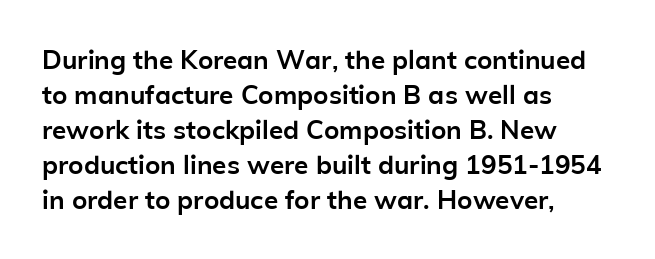
{"italic": "no", "bold": "yes", "underline": "no", "align": "left", "line_spacing": "normal", "line_spacing_ratio": 1.35, "letter_spacing": "normal", "letter_spacing_em": 0.0, "glyph_px": 26}
